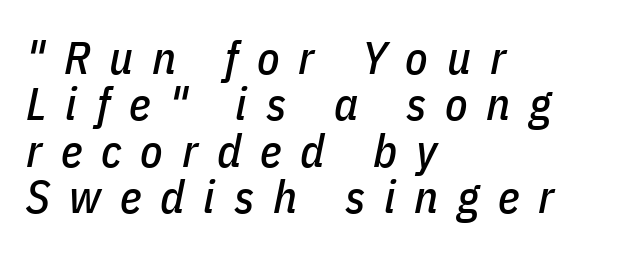
Q: Is the text italic (slanted)? A: Yes, it leans right by about 11 degrees.
Q: Is the text underlined? A: No.
Q: How is the paragraph aligned? A: Left-aligned.
Q: Is the spacing between letters normal or unusually wide? A: Unusually wide.
Q: Is the spacing between lines tight, normal or loose? A: Tight.
Q: Width (condensed, normal, or wide)? A: Condensed.
Q: Stroke contrast? A: Low.
Q: x-height? A: Medium.
Q: Monospaced? A: No.
